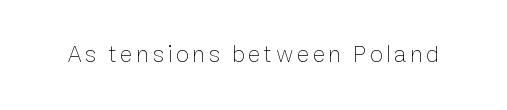
Only glyphs here, with clear space below each row. Posture: upright roman. The font is comparable to plain body text, perhaps lighter.
